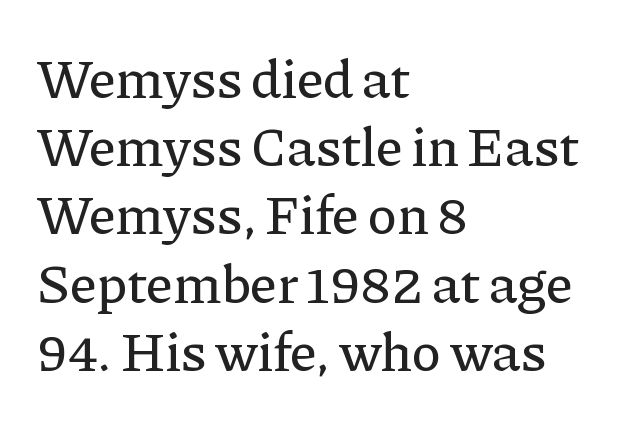
{"serif": "yes", "italic": "no", "width": "normal", "stroke_contrast": "low", "x_height": "medium", "monospaced": "no", "underline": "no", "align": "left", "line_spacing_ratio": 1.24, "letter_spacing": "normal", "letter_spacing_em": 0.0, "glyph_px": 55}
